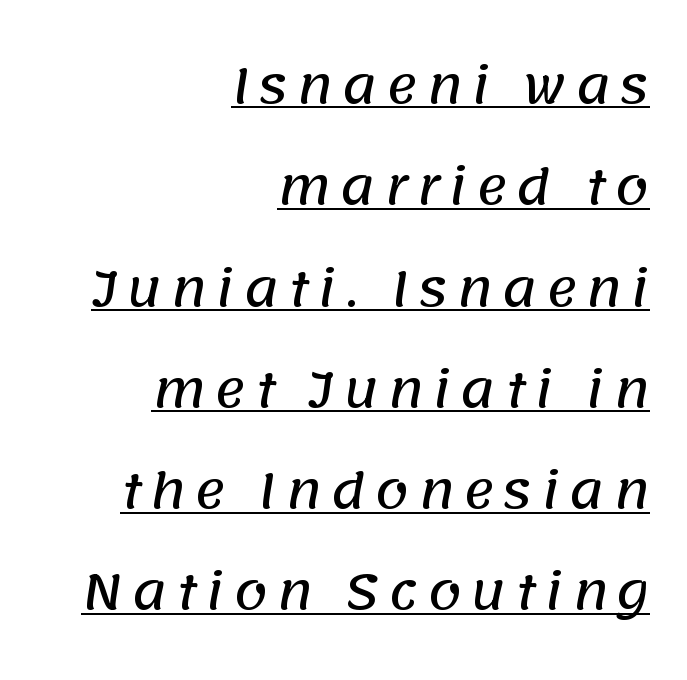
{"serif": "no", "width": "normal", "stroke_contrast": "low", "x_height": "large", "monospaced": "no", "underline": "yes", "align": "right", "line_spacing": "loose", "line_spacing_ratio": 2.11, "glyph_px": 48}
